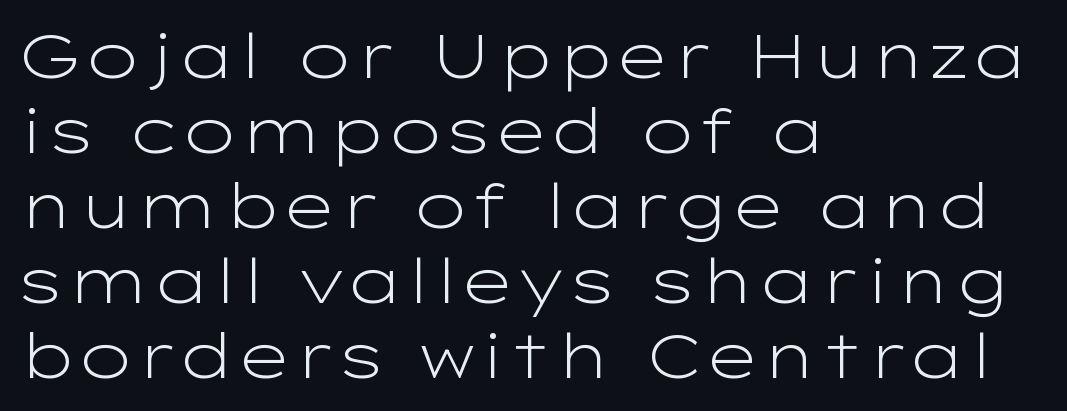
Q: Is the text bold? A: No.
Q: Is the text italic (slanted)? A: No, it is upright.
Q: Is the typeface a serif or a sans-serif typeface? A: Sans-serif.
Q: Is the text underlined? A: No.
Q: How is the paragraph aligned? A: Left-aligned.
Q: Is the spacing between letters normal or unusually wide? A: Normal.
Q: Width (condensed, normal, or wide)? A: Wide.
Q: Stroke contrast? A: Low.
Q: x-height? A: Medium.
Q: Monospaced? A: No.
